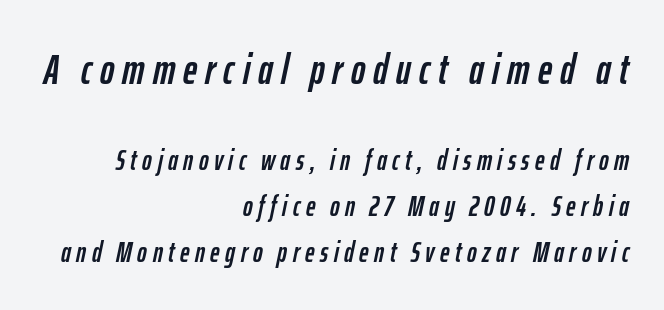
The image shows 43 px condensed type, italic (leaning right); set right-aligned, normal line spacing (1.58x), not underlined; the first (top) block is 1.48x larger; low stroke contrast and a medium x-height.
